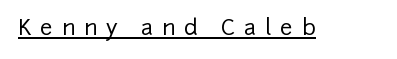
Glyph-to-glyph distance is far greater than everyday printed text. Notice how a bar underscores the lettering throughout. Does the lettering tilt? It doesn't — this is upright.
